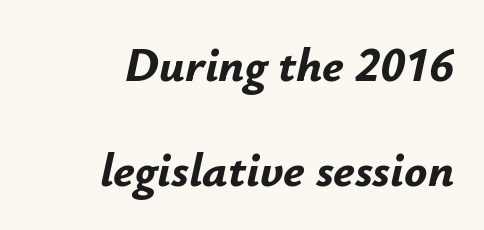
Q: Is the text bold? A: Yes.
Q: Is the text italic (slanted)? A: Yes, it leans right by about 12 degrees.
Q: Is the text underlined? A: No.
Q: How is the paragraph aligned? A: Right-aligned.
Q: Is the spacing between letters normal or unusually wide? A: Normal.
Q: Is the spacing between lines tight, normal or loose? A: Loose.
Q: Width (condensed, normal, or wide)? A: Normal.
Q: Stroke contrast? A: Low.
Q: x-height? A: Small.
Q: Monospaced? A: No.
